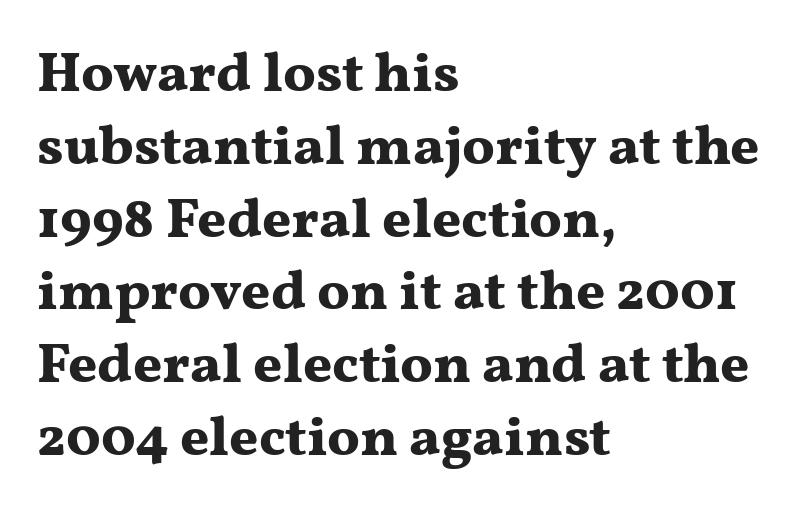
Q: Is the text bold? A: Yes.
Q: Is the text italic (slanted)? A: No, it is upright.
Q: Is the typeface a serif or a sans-serif typeface? A: Serif.
Q: Is the text underlined? A: No.
Q: How is the paragraph aligned? A: Left-aligned.
Q: Is the spacing between letters normal or unusually wide? A: Normal.
Q: Is the spacing between lines tight, normal or loose? A: Normal.
Q: Width (condensed, normal, or wide)? A: Wide.
Q: Stroke contrast? A: Medium.
Q: x-height? A: Medium.
Q: Monospaced? A: No.
